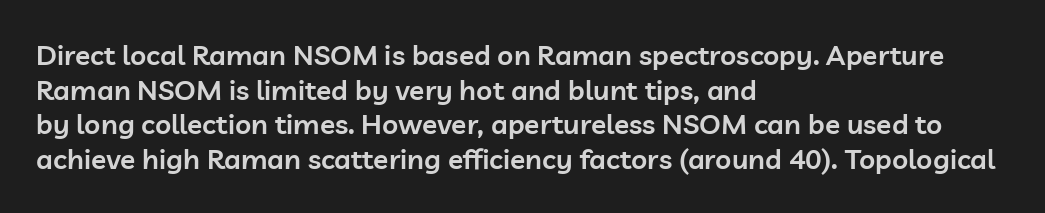
Q: Is the text bold? A: Semi-bold.
Q: Is the text italic (slanted)? A: No, it is upright.
Q: Is the typeface a serif or a sans-serif typeface? A: Sans-serif.
Q: Is the text underlined? A: No.
Q: How is the paragraph aligned? A: Left-aligned.
Q: Is the spacing between letters normal or unusually wide? A: Normal.
Q: Width (condensed, normal, or wide)? A: Normal.
Q: Stroke contrast? A: Low.
Q: x-height? A: Medium.
Q: Monospaced? A: No.
